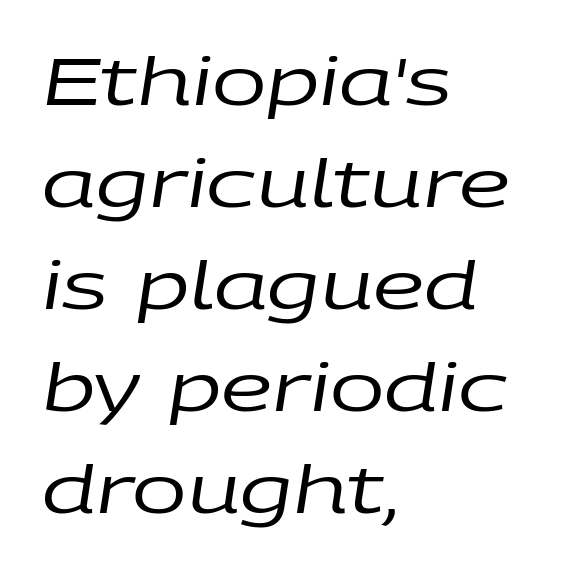
Q: Is the text bold? A: No.
Q: Is the text italic (slanted)? A: Yes, it leans right by about 9 degrees.
Q: Is the text underlined? A: No.
Q: How is the paragraph aligned? A: Left-aligned.
Q: Is the spacing between letters normal or unusually wide? A: Normal.
Q: Is the spacing between lines tight, normal or loose? A: Normal.
Q: Width (condensed, normal, or wide)? A: Wide.
Q: Stroke contrast? A: Low.
Q: x-height? A: Large.
Q: Monospaced? A: No.
